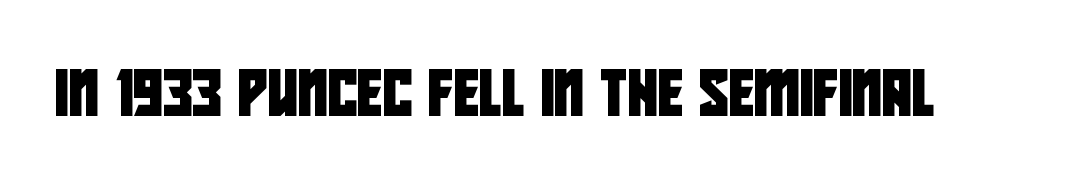
Q: Is the typeface a serif or a sans-serif typeface? A: Sans-serif.
Q: Is the text underlined? A: No.
Q: Is the spacing between letters normal or unusually wide? A: Normal.
Q: Width (condensed, normal, or wide)? A: Condensed.
Q: Stroke contrast? A: Low.
Q: x-height? A: Large.
Q: Monospaced? A: No.
